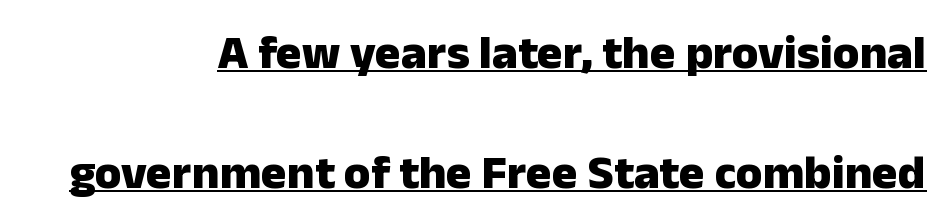
The image shows 48 px heavy sans-serif type, upright; set right-aligned, loose line spacing (2.5x), normal letter spacing, underlined; low stroke contrast and a medium x-height.
